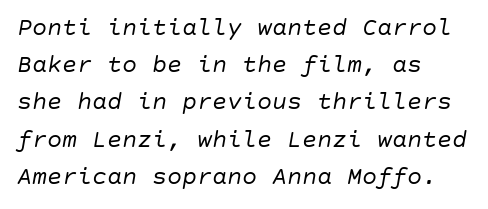
{"italic": "yes", "lean": "right", "slant_degrees": 10, "bold": "no", "underline": "no", "align": "left", "line_spacing": "normal", "line_spacing_ratio": 1.49, "letter_spacing": "normal", "letter_spacing_em": 0.0, "glyph_px": 25}
